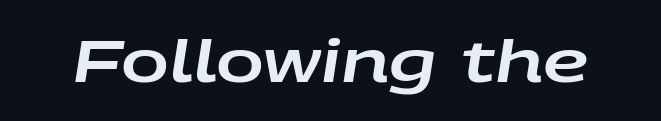
The image shows 57 px wide type, italic (leaning right); set normal letter spacing, not underlined; low stroke contrast and a large x-height.
